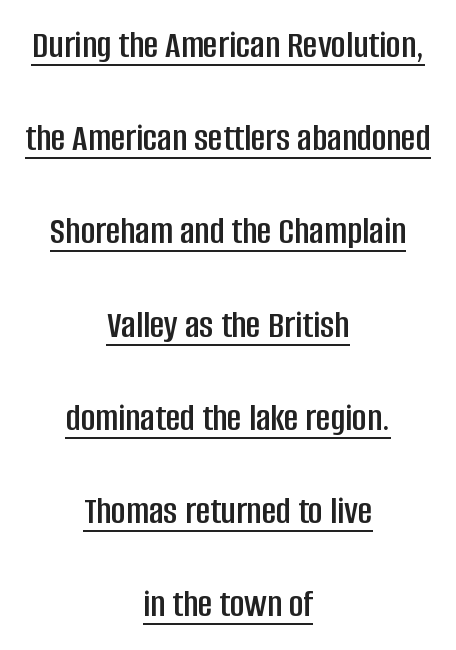
The passage shown has conventional tracking throughout. The text block is weighted toward neither margin, spreading evenly from the middle. Stroke terminals: plain, sans-serif. Looks like regular typesetting: each glyph gets only the width it needs.
